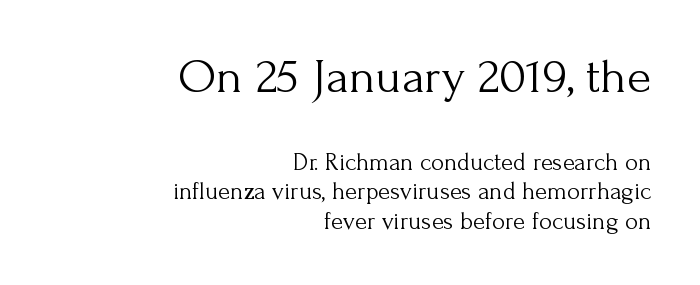
{"serif": "yes", "italic": "no", "bold": "no", "weight": "light", "width": "normal", "stroke_contrast": "medium", "x_height": "small", "monospaced": "no", "underline": "no", "align": "right", "line_spacing_ratio": 1.18, "letter_spacing": "normal", "letter_spacing_em": 0.0, "larger_block": "first", "size_ratio": 2.0, "glyph_px": 50}
